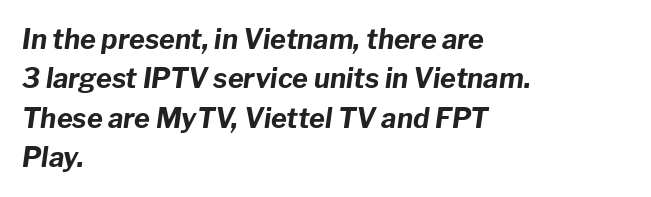
{"italic": "yes", "lean": "right", "slant_degrees": 8, "bold": "yes", "underline": "no", "align": "left", "line_spacing": "normal", "line_spacing_ratio": 1.46, "letter_spacing": "normal", "letter_spacing_em": 0.0, "glyph_px": 27}
